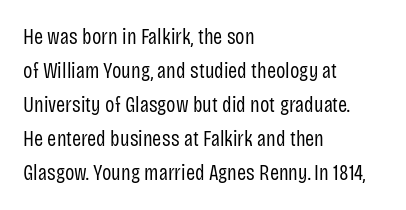
Caption: multi-line text, flush left, ragged right. Rendered with straight, roman letterforms. Beneath every word, the page is bare. Weight: not bold — regular or lighter. Nobody touched the tracking dial on this one. Vertically, the passage feels balanced, rows spaced as you'd expect.
